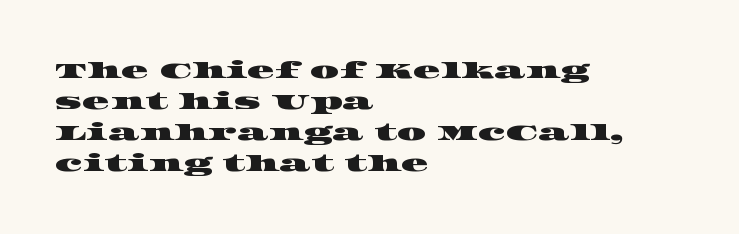
{"underline": "no", "align": "left", "line_spacing": "normal", "line_spacing_ratio": 1.35, "letter_spacing": "normal", "letter_spacing_em": 0.0, "glyph_px": 23}
